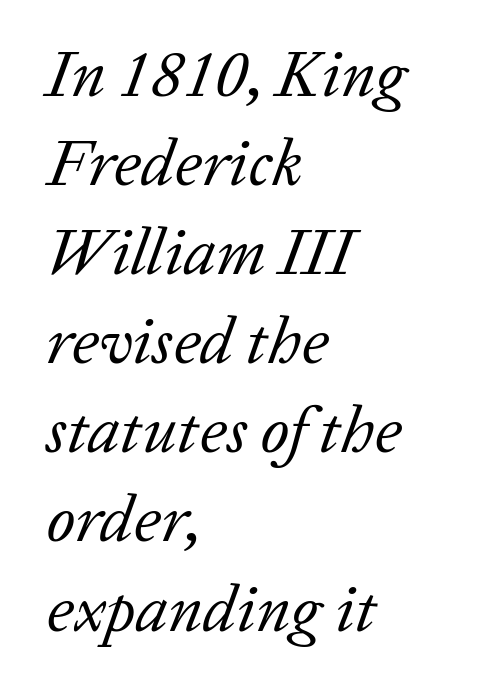
The lines in this sample share a left origin and differ only in where they stop. Weight: in the light-to-regular range. No extra tracking has been applied to these lines. The text was rendered using a seriffed face with decorative stroke endings. Clear beneath every line of the passage. One glance says typical: line gaps are just what's usual.
